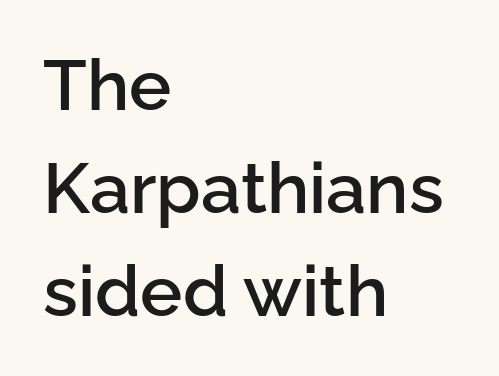
Q: Is the text bold? A: Semi-bold.
Q: Is the text italic (slanted)? A: No, it is upright.
Q: Is the typeface a serif or a sans-serif typeface? A: Sans-serif.
Q: Is the text underlined? A: No.
Q: How is the paragraph aligned? A: Left-aligned.
Q: Is the spacing between letters normal or unusually wide? A: Normal.
Q: Is the spacing between lines tight, normal or loose? A: Normal.
Q: Width (condensed, normal, or wide)? A: Normal.
Q: Stroke contrast? A: Low.
Q: x-height? A: Medium.
Q: Monospaced? A: No.
